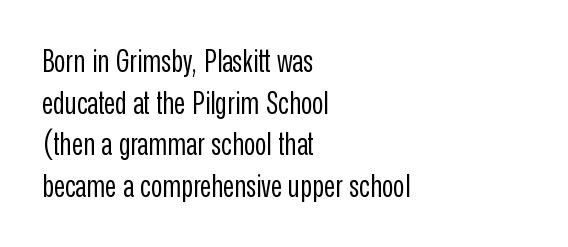
Q: Is the text bold? A: No.
Q: Is the text italic (slanted)? A: No, it is upright.
Q: Is the typeface a serif or a sans-serif typeface? A: Sans-serif.
Q: Is the text underlined? A: No.
Q: How is the paragraph aligned? A: Left-aligned.
Q: Is the spacing between letters normal or unusually wide? A: Normal.
Q: Is the spacing between lines tight, normal or loose? A: Normal.
Q: Width (condensed, normal, or wide)? A: Condensed.
Q: Stroke contrast? A: Low.
Q: x-height? A: Medium.
Q: Monospaced? A: No.
